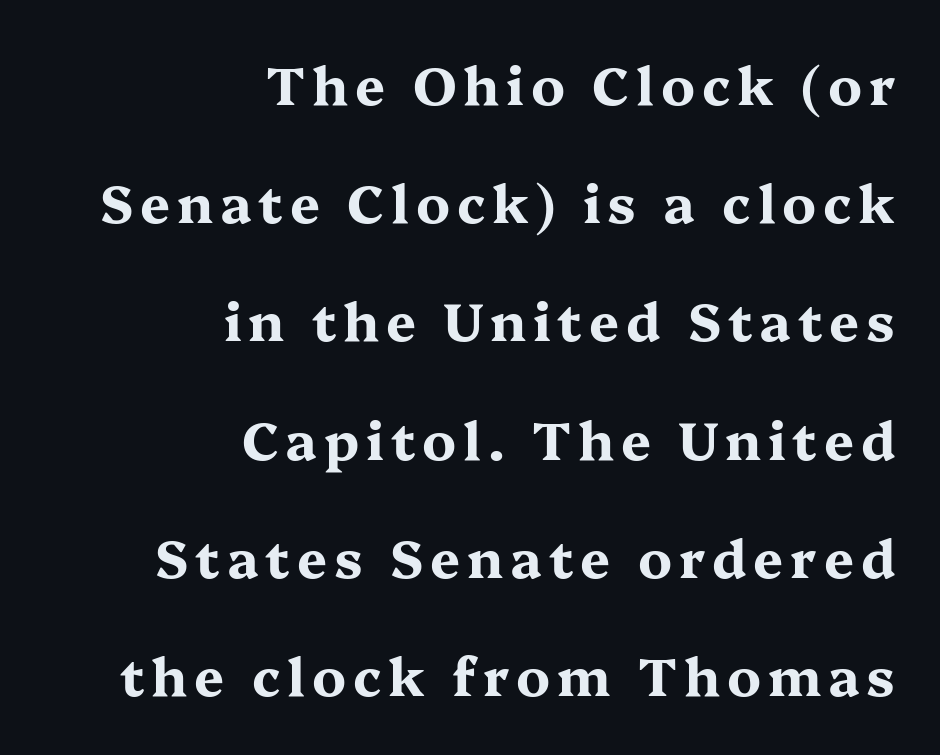
{"serif": "yes", "italic": "no", "bold": "yes", "weight": "bold", "width": "wide", "stroke_contrast": "medium", "x_height": "medium", "monospaced": "no", "underline": "no", "align": "right", "line_spacing": "loose", "line_spacing_ratio": 2.23, "glyph_px": 53}
